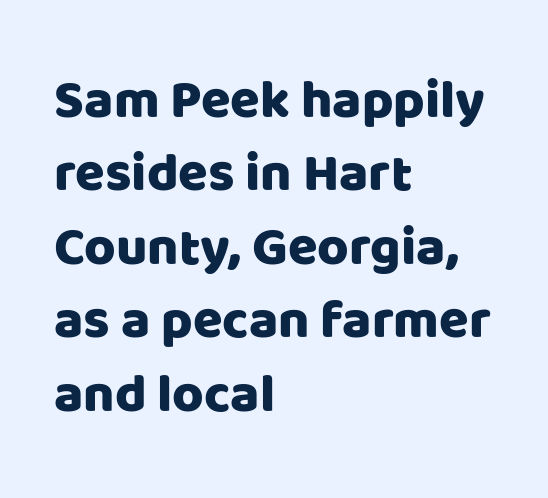
{"serif": "no", "italic": "no", "width": "normal", "stroke_contrast": "low", "x_height": "large", "monospaced": "no", "underline": "no", "align": "left", "line_spacing": "normal", "line_spacing_ratio": 1.36, "letter_spacing": "normal", "letter_spacing_em": 0.0, "glyph_px": 54}
